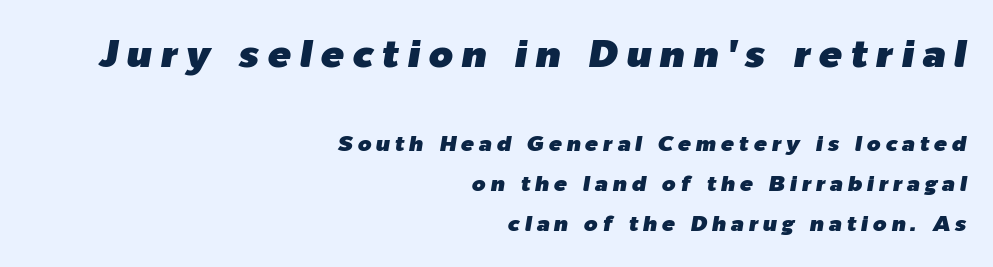
The letterforms stand isolated, each surrounded by extra space. The lines in this sample share a right terminus and differ only in where they begin. Scale decreases going downward across the two blocks. The foot of each line stays bare and open. The rendering uses natural spacing where letterforms have individual widths.
